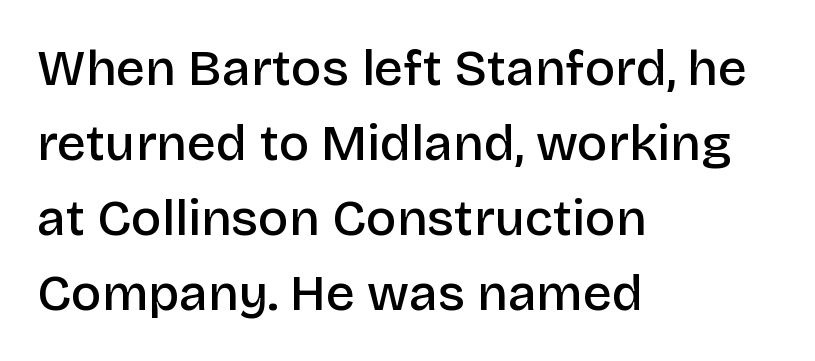
Q: Is the text bold? A: Semi-bold.
Q: Is the text italic (slanted)? A: No, it is upright.
Q: Is the typeface a serif or a sans-serif typeface? A: Sans-serif.
Q: Is the text underlined? A: No.
Q: How is the paragraph aligned? A: Left-aligned.
Q: Is the spacing between letters normal or unusually wide? A: Normal.
Q: Is the spacing between lines tight, normal or loose? A: Normal.
Q: Width (condensed, normal, or wide)? A: Normal.
Q: Stroke contrast? A: Low.
Q: x-height? A: Large.
Q: Monospaced? A: No.
